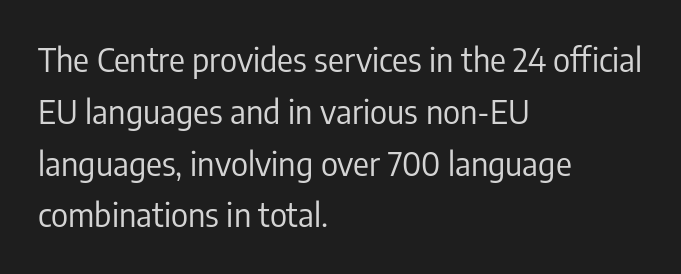
Q: Is the text bold? A: No.
Q: Is the text italic (slanted)? A: No, it is upright.
Q: Is the typeface a serif or a sans-serif typeface? A: Sans-serif.
Q: Is the text underlined? A: No.
Q: How is the paragraph aligned? A: Left-aligned.
Q: Is the spacing between letters normal or unusually wide? A: Normal.
Q: Is the spacing between lines tight, normal or loose? A: Normal.
Q: Width (condensed, normal, or wide)? A: Condensed.
Q: Stroke contrast? A: Low.
Q: x-height? A: Medium.
Q: Monospaced? A: No.
